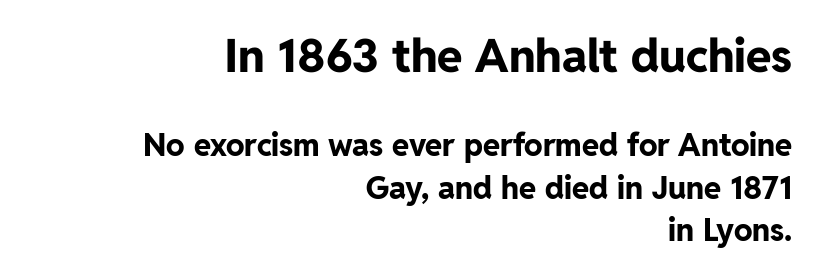
The image shows 46 px bold sans-serif type, upright; set right-aligned, normal line spacing (1.36x), normal letter spacing, not underlined; the first (top) block is 1.48x larger; low stroke contrast and a medium x-height.
